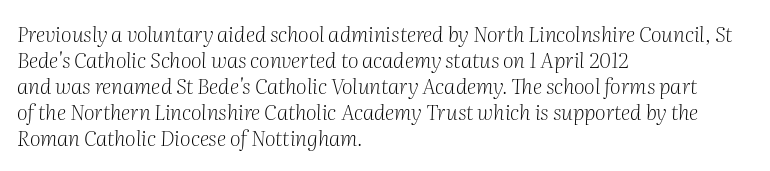
Q: Is the text bold? A: No.
Q: Is the text italic (slanted)? A: Yes, it leans right by about 2 degrees.
Q: Is the text underlined? A: No.
Q: How is the paragraph aligned? A: Left-aligned.
Q: Is the spacing between letters normal or unusually wide? A: Normal.
